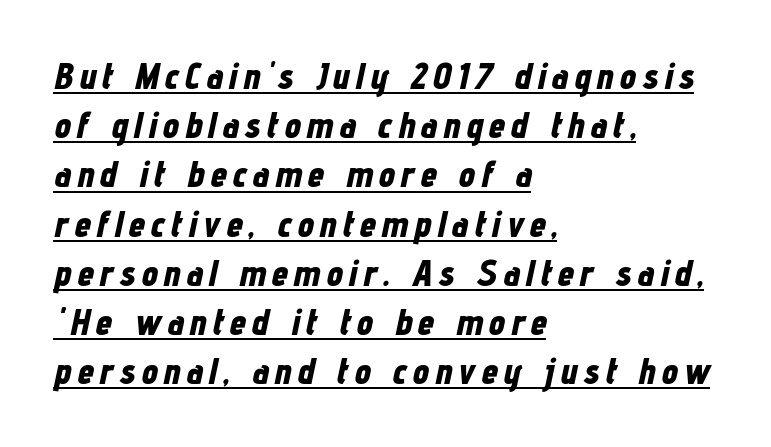
The image shows 37 px bold, condensed type, italic (leaning right); set left-aligned, normal line spacing (1.33x), underlined; low stroke contrast and a medium x-height.
